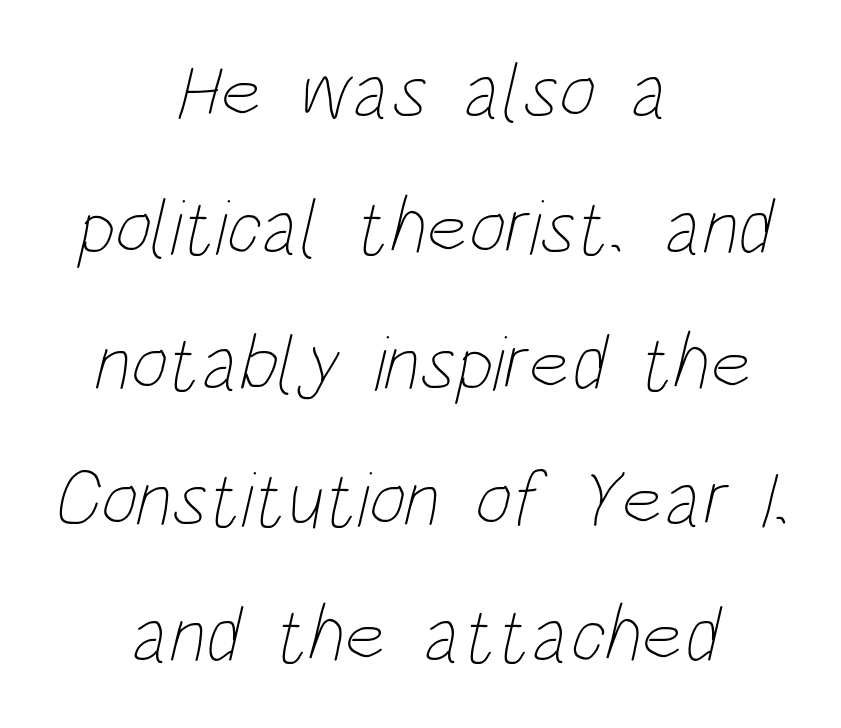
Q: Is the text bold? A: No.
Q: Is the text underlined? A: No.
Q: How is the paragraph aligned? A: Centered.
Q: Is the spacing between letters normal or unusually wide? A: Normal.
Q: Width (condensed, normal, or wide)? A: Condensed.
Q: Stroke contrast? A: Low.
Q: x-height? A: Large.
Q: Monospaced? A: No.
